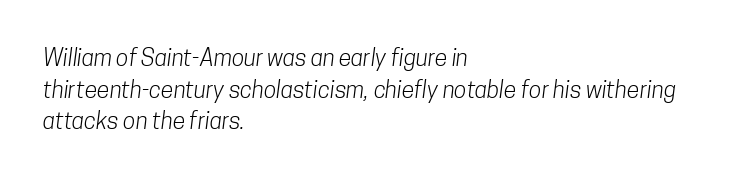
{"bold": "no", "underline": "no", "align": "left", "line_spacing": "normal", "line_spacing_ratio": 1.38, "letter_spacing": "normal", "letter_spacing_em": 0.0, "glyph_px": 23}
